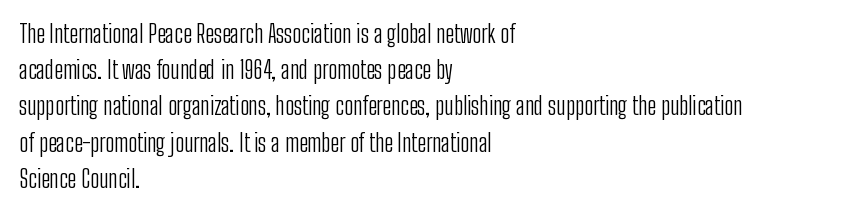
Default kerning and tracking; the words read as compact shapes. Tall strokes in this sample are plumb rather than angled. This rendering uses left alignment, leaving the right contour irregular. Students, observe: this is what conventionally led text looks like. Each stroke keeps to a modest, everyday thickness or less. Honestly, there is no underline to notice here at all.
